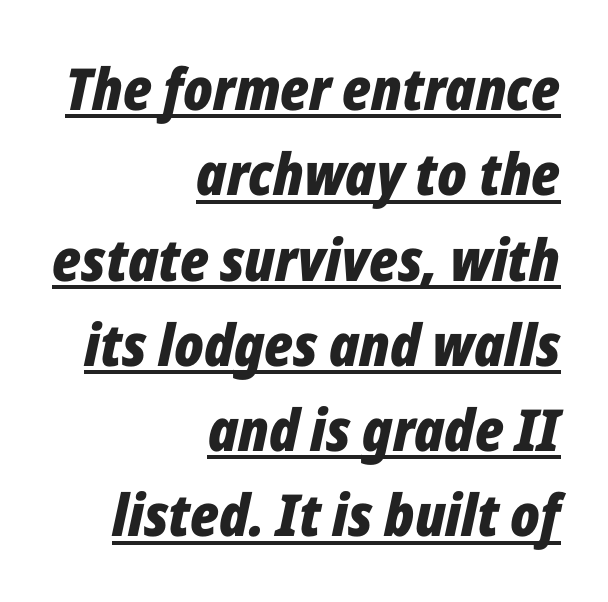
Q: Is the text bold? A: Yes.
Q: Is the text italic (slanted)? A: Yes, it leans right by about 12 degrees.
Q: Is the text underlined? A: Yes.
Q: How is the paragraph aligned? A: Right-aligned.
Q: Is the spacing between letters normal or unusually wide? A: Normal.
Q: Is the spacing between lines tight, normal or loose? A: Normal.
Q: Width (condensed, normal, or wide)? A: Condensed.
Q: Stroke contrast? A: Low.
Q: x-height? A: Medium.
Q: Monospaced? A: No.
